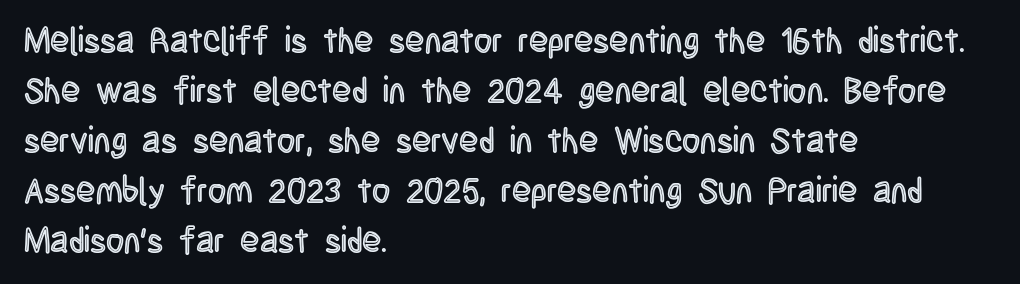
Here the designer chose a conventional face with non-uniform glyph widths. Posture: upright roman. Nobody touched the tracking dial on this one. A bare baseline throughout the passage. These lines stack with their left ends in a neat column.
